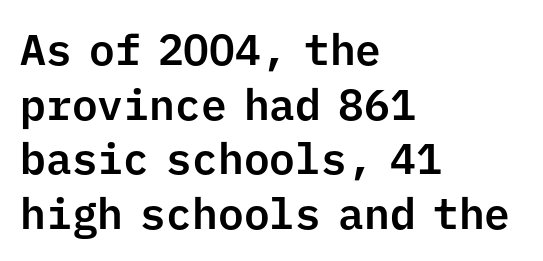
Q: Is the text italic (slanted)? A: No, it is upright.
Q: Is the typeface a serif or a sans-serif typeface? A: Sans-serif.
Q: Is the text underlined? A: No.
Q: How is the paragraph aligned? A: Left-aligned.
Q: Is the spacing between letters normal or unusually wide? A: Normal.
Q: Is the spacing between lines tight, normal or loose? A: Normal.
Q: Width (condensed, normal, or wide)? A: Normal.
Q: Stroke contrast? A: Low.
Q: x-height? A: Medium.
Q: Monospaced? A: Yes.
